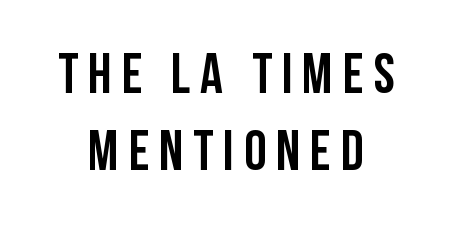
Check where the strokes stop: nothing finishes them off — pure sans. The paragraph has two soft edges and a firm central axis. Notice how descenders clear the ascenders below comfortably — that's standard leading. Any mark beneath the type? The region is blank.
